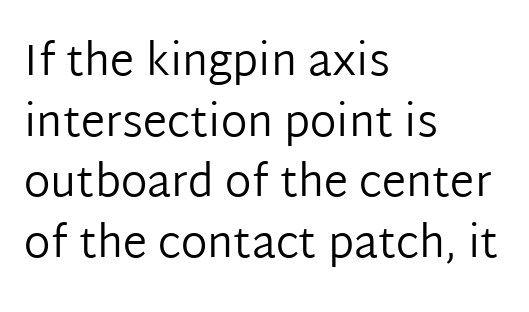
Q: Is the text bold? A: No.
Q: Is the text italic (slanted)? A: No, it is upright.
Q: Is the typeface a serif or a sans-serif typeface? A: Sans-serif.
Q: Is the text underlined? A: No.
Q: How is the paragraph aligned? A: Left-aligned.
Q: Is the spacing between letters normal or unusually wide? A: Normal.
Q: Is the spacing between lines tight, normal or loose? A: Normal.
Q: Width (condensed, normal, or wide)? A: Normal.
Q: Stroke contrast? A: Low.
Q: x-height? A: Medium.
Q: Monospaced? A: No.
